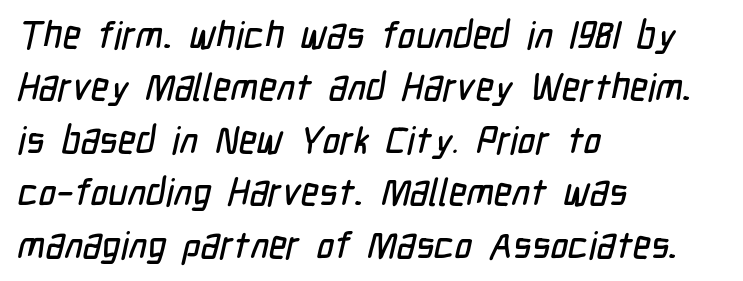
Q: Is the typeface a serif or a sans-serif typeface? A: Sans-serif.
Q: Is the text underlined? A: No.
Q: How is the paragraph aligned? A: Left-aligned.
Q: Is the spacing between letters normal or unusually wide? A: Normal.
Q: Is the spacing between lines tight, normal or loose? A: Normal.
Q: Width (condensed, normal, or wide)? A: Condensed.
Q: Stroke contrast? A: Low.
Q: x-height? A: Medium.
Q: Monospaced? A: No.
